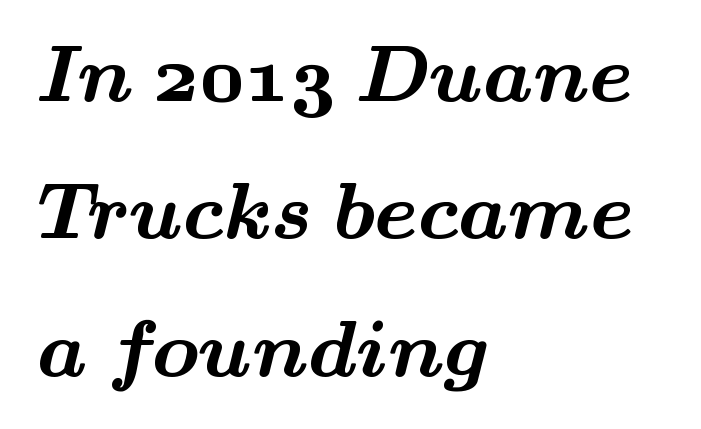
Q: Is the text bold? A: Yes.
Q: Is the typeface a serif or a sans-serif typeface? A: Serif.
Q: Is the text underlined? A: No.
Q: How is the paragraph aligned? A: Left-aligned.
Q: Is the spacing between letters normal or unusually wide? A: Normal.
Q: Width (condensed, normal, or wide)? A: Wide.
Q: Stroke contrast? A: Medium.
Q: x-height? A: Small.
Q: Monospaced? A: No.
